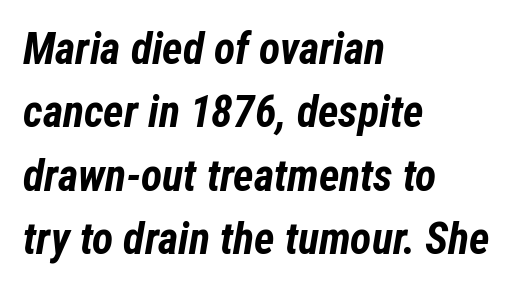
{"italic": "yes", "lean": "right", "slant_degrees": 12, "bold": "yes", "weight": "bold", "width": "condensed", "stroke_contrast": "low", "x_height": "medium", "monospaced": "no", "underline": "no", "align": "left", "line_spacing": "normal", "line_spacing_ratio": 1.44, "letter_spacing": "normal", "letter_spacing_em": 0.0, "glyph_px": 44}
